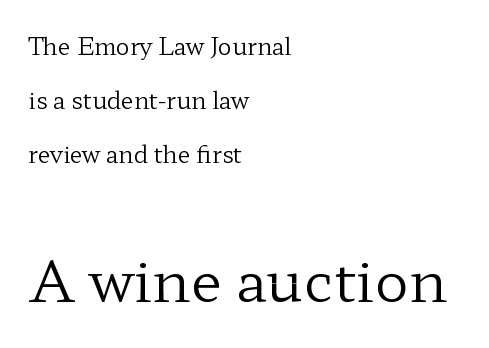
The image shows 57 px regular-weight, wide serif type, upright; set left-aligned, loose line spacing (2.34x), normal letter spacing, not underlined; the second (bottom) block is 2.48x larger; low stroke contrast and a medium x-height.
